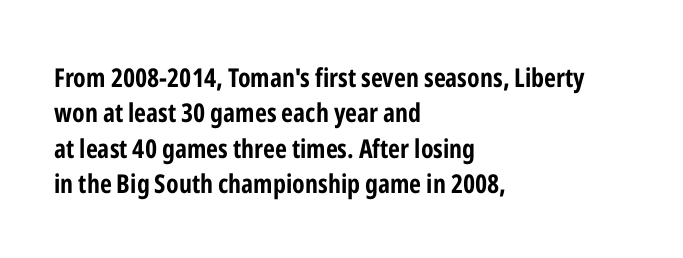
Normally led — the rows are evenly, conventionally spaced. A roman cut, with each character standing at attention. The gaps between neighbouring characters are ordinary and unremarkable. The words here are not underlined. Left-aligned paragraph, ragged on the right. The typesetting leans heavy: a genuine bold.
